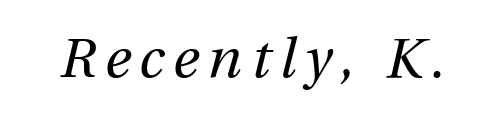
Q: Is the text bold? A: No.
Q: Is the text italic (slanted)? A: Yes, it leans right by about 13 degrees.
Q: Is the text underlined? A: No.
Q: Width (condensed, normal, or wide)? A: Normal.
Q: Stroke contrast? A: Medium.
Q: x-height? A: Medium.
Q: Monospaced? A: No.
